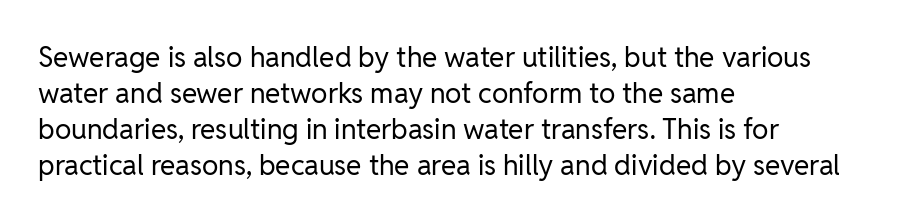
{"serif": "no", "italic": "no", "bold": "no", "weight": "regular", "width": "normal", "stroke_contrast": "low", "x_height": "medium", "monospaced": "no", "underline": "no", "align": "left", "line_spacing": "normal", "line_spacing_ratio": 1.28, "letter_spacing": "normal", "letter_spacing_em": 0.0, "glyph_px": 28}
